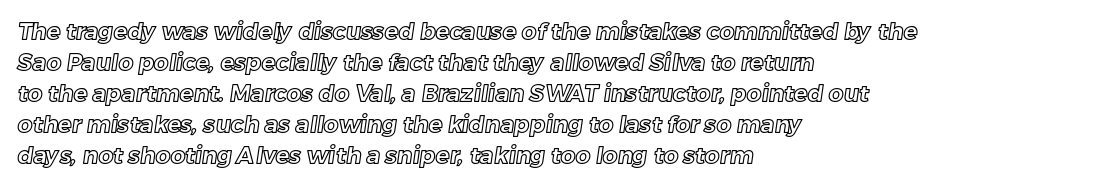
Characters follow at the spacing the type designer built in. Reading down the column, the eye jumps a familiar distance to each next line. Beneath every word, the page is bare. The typesetter chose a ragged-right arrangement here.
